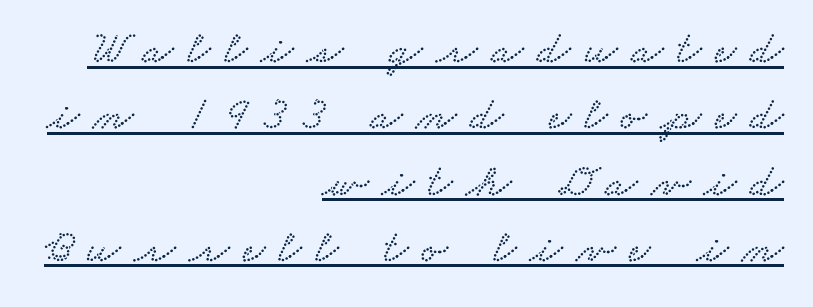
Q: Is the typeface a serif or a sans-serif typeface? A: Serif.
Q: Is the text underlined? A: Yes.
Q: How is the paragraph aligned? A: Right-aligned.
Q: Is the spacing between letters normal or unusually wide? A: Unusually wide.
Q: Is the spacing between lines tight, normal or loose? A: Normal.
Q: Width (condensed, normal, or wide)? A: Wide.
Q: Stroke contrast? A: Low.
Q: x-height? A: Small.
Q: Monospaced? A: No.
